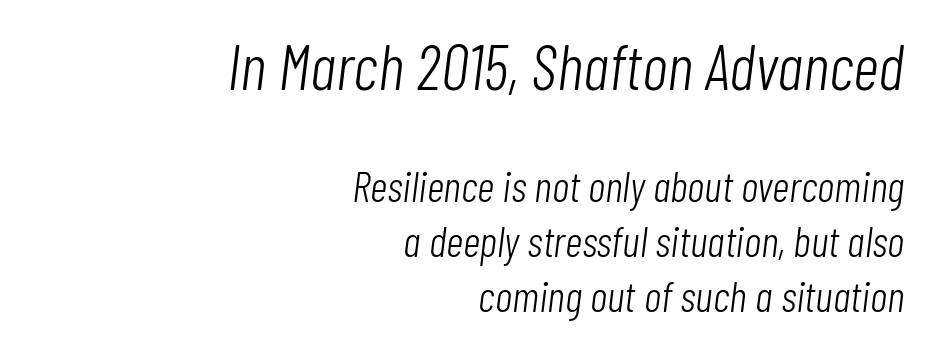
{"italic": "yes", "lean": "right", "slant_degrees": 7, "bold": "no", "weight": "light", "width": "condensed", "stroke_contrast": "low", "x_height": "medium", "monospaced": "no", "underline": "no", "align": "right", "line_spacing": "normal", "line_spacing_ratio": 1.28, "letter_spacing": "normal", "letter_spacing_em": 0.0, "larger_block": "first", "size_ratio": 1.49, "glyph_px": 64}
